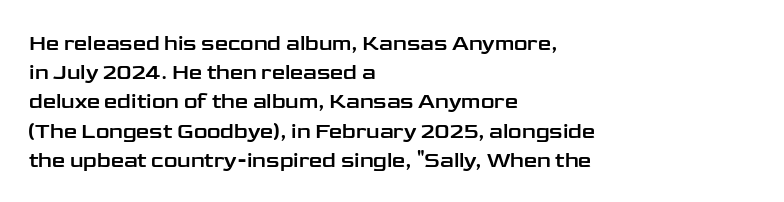
Each word holds together tightly as a unit, with standard inter-letter gaps. Left-aligned paragraph, ragged on the right. The vertical gap from one line to the next is medium. Nope, not italic — everything's standing straight. Check the space under the baseline: it is left empty.
